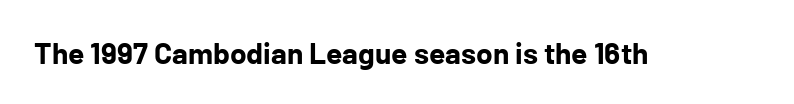
{"serif": "no", "italic": "no", "bold": "yes", "weight": "bold", "width": "normal", "stroke_contrast": "low", "x_height": "medium", "monospaced": "no", "underline": "no", "letter_spacing": "normal", "letter_spacing_em": 0.0, "glyph_px": 30}
